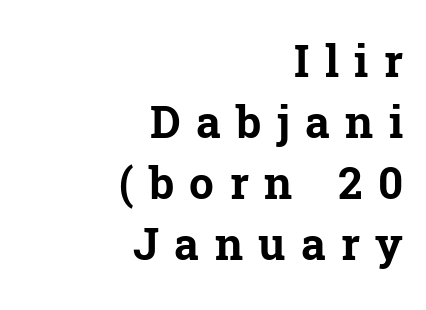
Q: Is the text bold? A: Yes.
Q: Is the text italic (slanted)? A: No, it is upright.
Q: Is the typeface a serif or a sans-serif typeface? A: Serif.
Q: Is the text underlined? A: No.
Q: How is the paragraph aligned? A: Right-aligned.
Q: Is the spacing between letters normal or unusually wide? A: Unusually wide.
Q: Is the spacing between lines tight, normal or loose? A: Normal.
Q: Width (condensed, normal, or wide)? A: Normal.
Q: Stroke contrast? A: Low.
Q: x-height? A: Medium.
Q: Monospaced? A: No.
